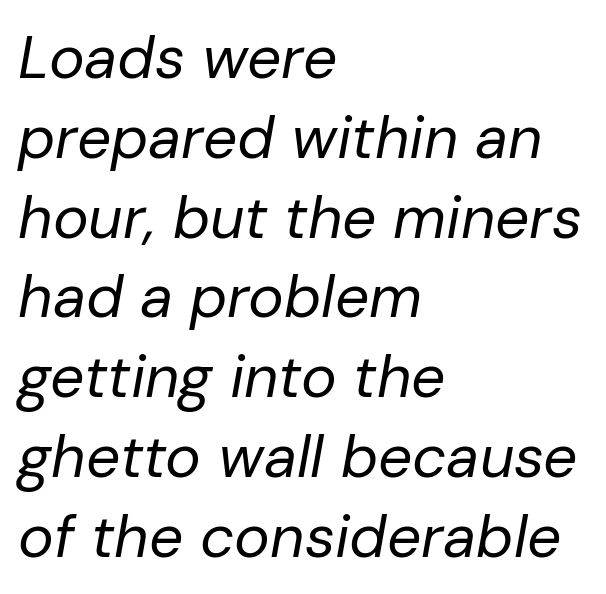
The image shows 60 px regular-weight type, italic (leaning right); set left-aligned, normal line spacing (1.33x), normal letter spacing, not underlined; low stroke contrast and a medium x-height.
